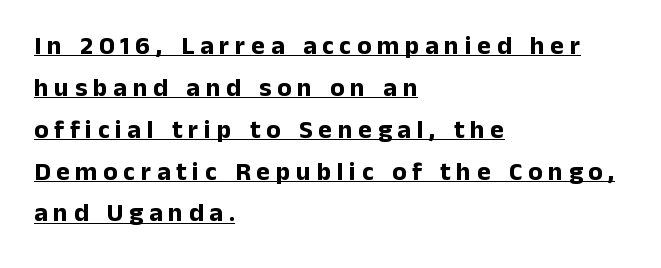
This block has exactly the height ordinary leading produces. Look at the stroke-to-counter ratio: heavy, a bold. Students, note that the glyphs here are deliberately spaced far apart. Underlining? Definitely there.
